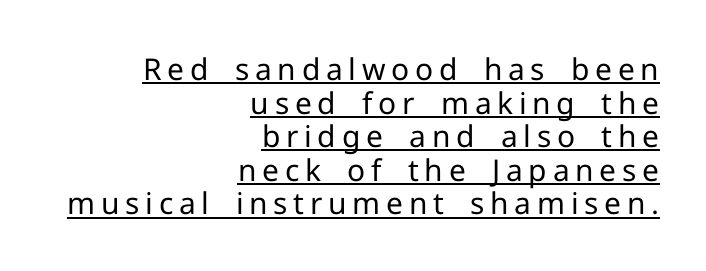
Summary of vertical rhythm: compact, with narrow interline spacing. The font sits on the lighter half of the weight spectrum, regular included. I'd call this a sans setting — the letters go barefoot. This sample uses an upright cut, with every glyph sitting square on the baseline. The rendering uses the underline text-decoration. Looks like regular typesetting: each glyph gets only the width it needs.
